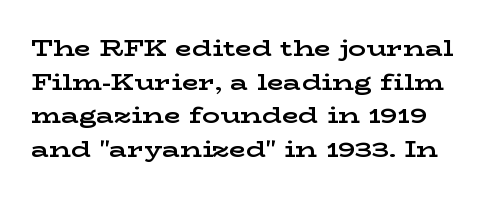
The image shows 22 px bold type, upright; set normal line spacing (1.53x), normal letter spacing, not underlined.
